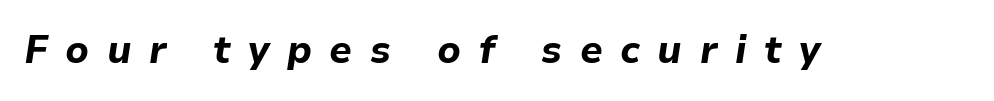
Q: Is the text bold? A: Yes.
Q: Is the text italic (slanted)? A: Yes, it leans right by about 9 degrees.
Q: Is the text underlined? A: No.
Q: Is the spacing between letters normal or unusually wide? A: Unusually wide.
Q: Width (condensed, normal, or wide)? A: Normal.
Q: Stroke contrast? A: Low.
Q: x-height? A: Medium.
Q: Monospaced? A: No.
